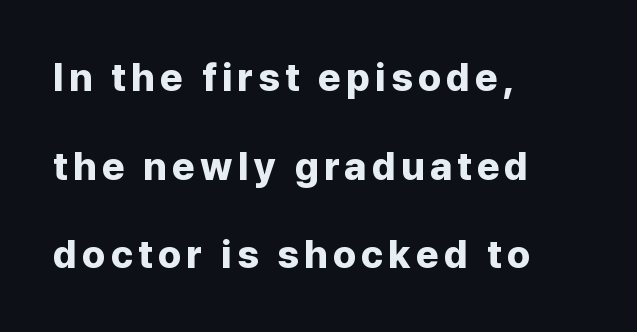
Q: Is the text bold? A: Yes.
Q: Is the text italic (slanted)? A: No, it is upright.
Q: Is the typeface a serif or a sans-serif typeface? A: Sans-serif.
Q: Is the text underlined? A: No.
Q: How is the paragraph aligned? A: Left-aligned.
Q: Is the spacing between lines tight, normal or loose? A: Loose.
Q: Width (condensed, normal, or wide)? A: Normal.
Q: Stroke contrast? A: Low.
Q: x-height? A: Medium.
Q: Monospaced? A: No.
